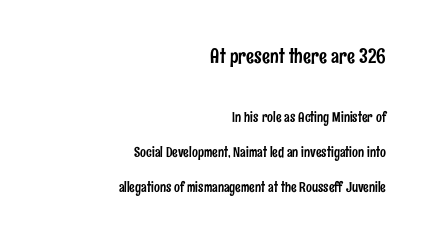
{"italic": "no", "underline": "no", "align": "right", "line_spacing": "loose", "line_spacing_ratio": 2.47, "letter_spacing": "normal", "letter_spacing_em": 0.0, "larger_block": "first", "size_ratio": 1.43, "glyph_px": 20}
